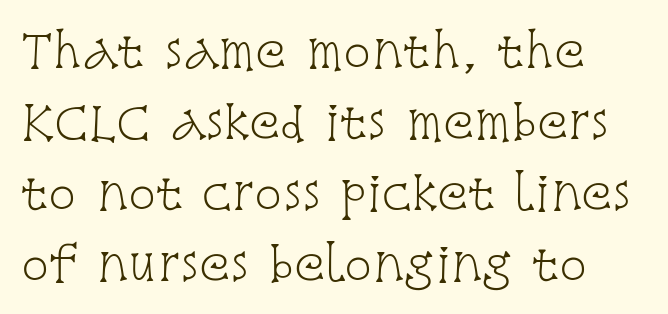
{"serif": "yes", "italic": "no", "bold": "no", "weight": "light", "width": "condensed", "stroke_contrast": "low", "x_height": "large", "monospaced": "no", "underline": "no", "line_spacing": "normal", "line_spacing_ratio": 1.54, "letter_spacing": "normal", "letter_spacing_em": 0.0, "glyph_px": 46}
